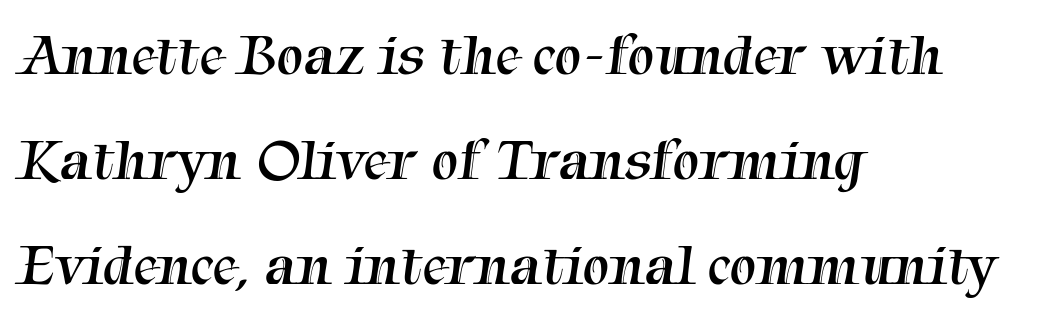
Q: Is the text bold? A: No.
Q: Is the typeface a serif or a sans-serif typeface? A: Serif.
Q: Is the text underlined? A: No.
Q: How is the paragraph aligned? A: Left-aligned.
Q: Is the spacing between letters normal or unusually wide? A: Normal.
Q: Width (condensed, normal, or wide)? A: Normal.
Q: Stroke contrast? A: Medium.
Q: x-height? A: Medium.
Q: Monospaced? A: No.
